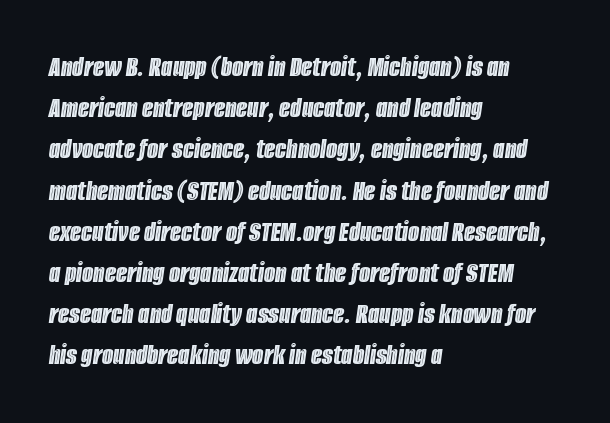
{"italic": "yes", "lean": "right", "slant_degrees": 8, "width": "condensed", "x_height": "large", "monospaced": "no", "underline": "no", "align": "left", "line_spacing": "normal", "line_spacing_ratio": 1.42, "letter_spacing": "normal", "letter_spacing_em": 0.0, "glyph_px": 29}
